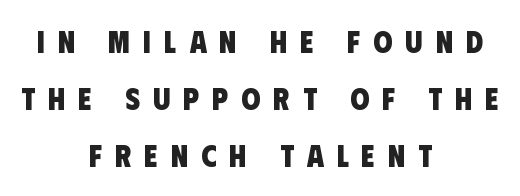
Q: Is the text bold? A: Yes.
Q: Is the typeface a serif or a sans-serif typeface? A: Sans-serif.
Q: Is the text underlined? A: No.
Q: How is the paragraph aligned? A: Centered.
Q: Is the spacing between letters normal or unusually wide? A: Unusually wide.
Q: Width (condensed, normal, or wide)? A: Condensed.
Q: Stroke contrast? A: Low.
Q: x-height? A: Large.
Q: Monospaced? A: No.
